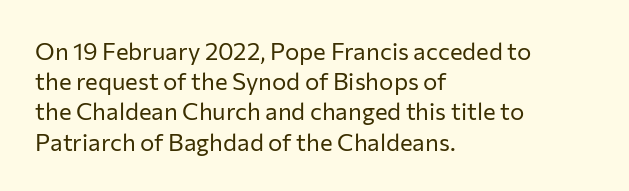
Q: Is the text bold? A: No.
Q: Is the text italic (slanted)? A: No, it is upright.
Q: Is the text underlined? A: No.
Q: How is the paragraph aligned? A: Left-aligned.
Q: Is the spacing between letters normal or unusually wide? A: Normal.
Q: Is the spacing between lines tight, normal or loose? A: Normal.
